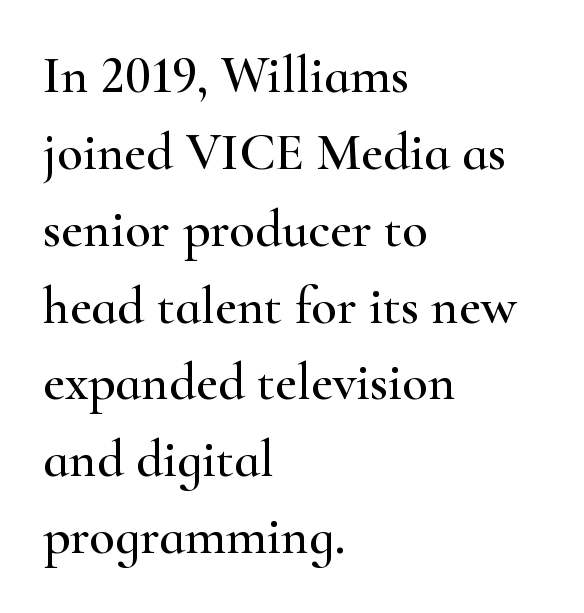
Regarding leading, the lines here are spaced in the standard way. The letters advance in unequal steps, a hallmark of proportional type. The type is set solid horizontally, with unmodified tracking. Words float on clear page, feet unadorned. No italicization has been applied; the sample stays upright. Typeset ragged right — the left edge is the straight one.
